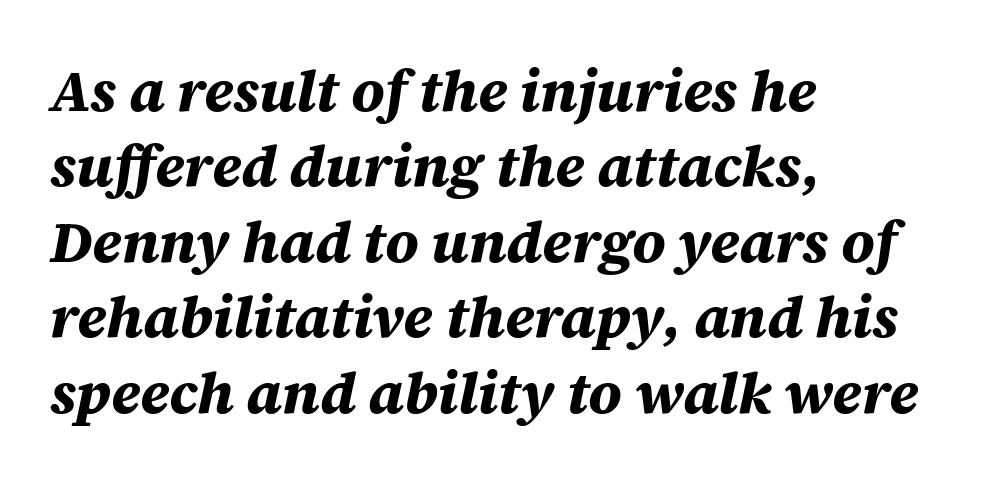
The image shows 58 px bold type, italic (leaning right); set left-aligned, normal line spacing (1.3x), normal letter spacing, not underlined; medium stroke contrast and a large x-height.
